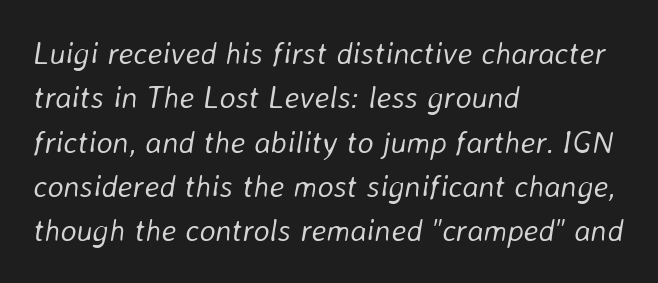
The image shows 31 px light type, italic (leaning right); set left-aligned, normal line spacing (1.43x), normal letter spacing, not underlined; low stroke contrast and a medium x-height.
